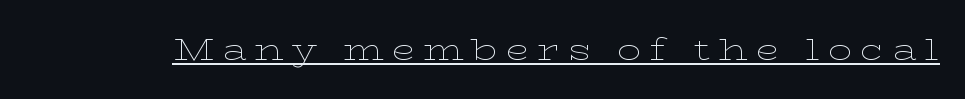
The image shows 30 px thin, wide serif type, upright; set unusually wide letter spacing (+0.27 em), underlined; low stroke contrast and a medium x-height.
